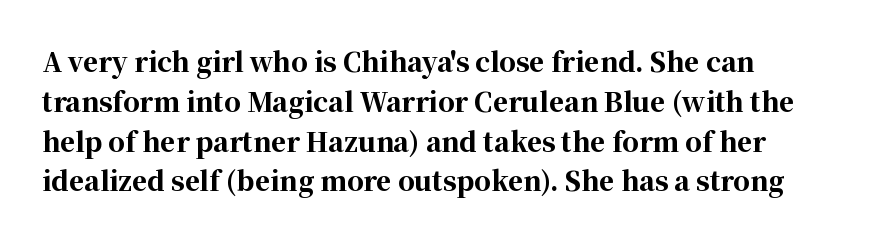
Q: Is the text bold? A: Yes.
Q: Is the text italic (slanted)? A: No, it is upright.
Q: Is the text underlined? A: No.
Q: How is the paragraph aligned? A: Left-aligned.
Q: Is the spacing between letters normal or unusually wide? A: Normal.
Q: Is the spacing between lines tight, normal or loose? A: Normal.
